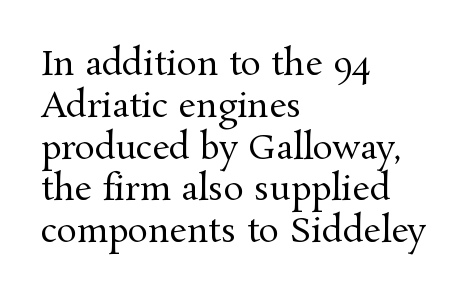
{"serif": "yes", "italic": "no", "bold": "no", "weight": "regular", "width": "normal", "stroke_contrast": "medium", "x_height": "medium", "monospaced": "no", "underline": "no", "align": "left", "line_spacing_ratio": 1.23, "letter_spacing": "normal", "letter_spacing_em": 0.0, "glyph_px": 34}
